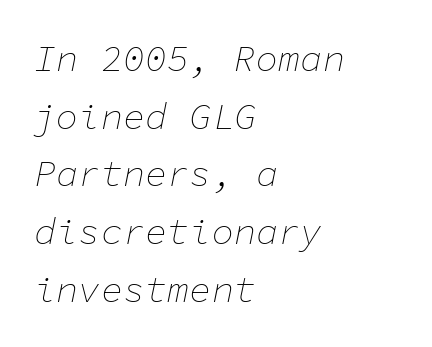
{"italic": "yes", "lean": "right", "slant_degrees": 11, "bold": "no", "weight": "thin", "width": "normal", "stroke_contrast": "low", "x_height": "medium", "monospaced": "yes", "underline": "no", "align": "left", "line_spacing": "normal", "line_spacing_ratio": 1.56, "letter_spacing": "normal", "letter_spacing_em": 0.0, "glyph_px": 37}
